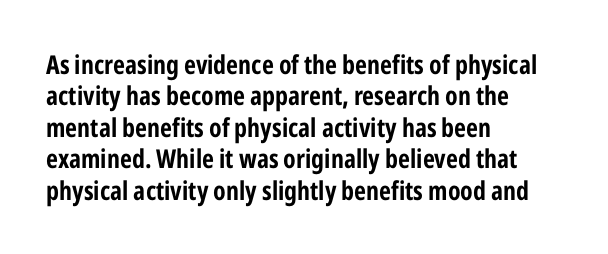
Q: Is the text bold? A: Yes.
Q: Is the text italic (slanted)? A: No, it is upright.
Q: Is the text underlined? A: No.
Q: How is the paragraph aligned? A: Left-aligned.
Q: Is the spacing between letters normal or unusually wide? A: Normal.
